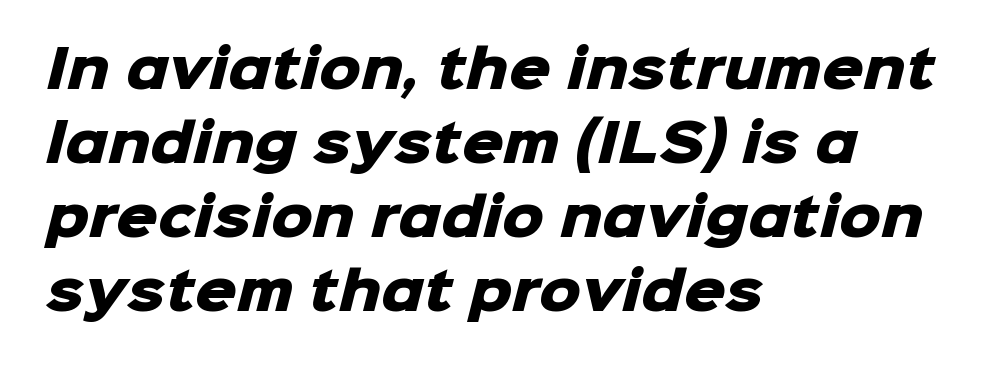
Q: Is the text bold? A: Yes.
Q: Is the typeface a serif or a sans-serif typeface? A: Sans-serif.
Q: Is the text underlined? A: No.
Q: How is the paragraph aligned? A: Left-aligned.
Q: Is the spacing between letters normal or unusually wide? A: Normal.
Q: Is the spacing between lines tight, normal or loose? A: Normal.
Q: Width (condensed, normal, or wide)? A: Normal.
Q: Stroke contrast? A: Low.
Q: x-height? A: Medium.
Q: Monospaced? A: No.
